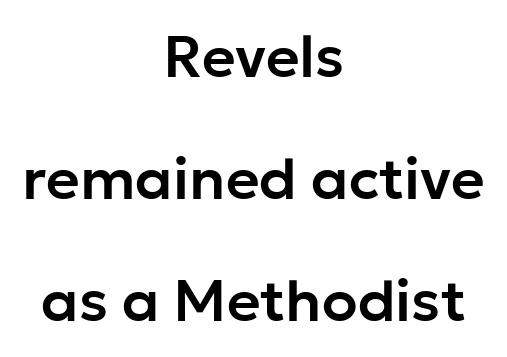
The image shows 58 px sans-serif type, upright; set centered, loose line spacing (2.1x), normal letter spacing, not underlined; low stroke contrast and a medium x-height.
